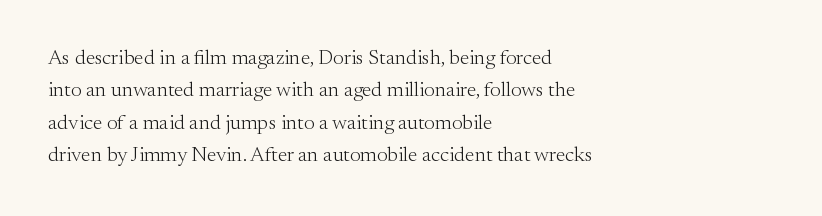
Words float on clear page, feet unadorned. Letters have the restrained weight of plain body copy at most. Horizontal alignment here is leftward, the default for most running prose. Whoever set this chose a conventional vertical rhythm. This sample uses an upright cut, with every glyph sitting square on the baseline.
